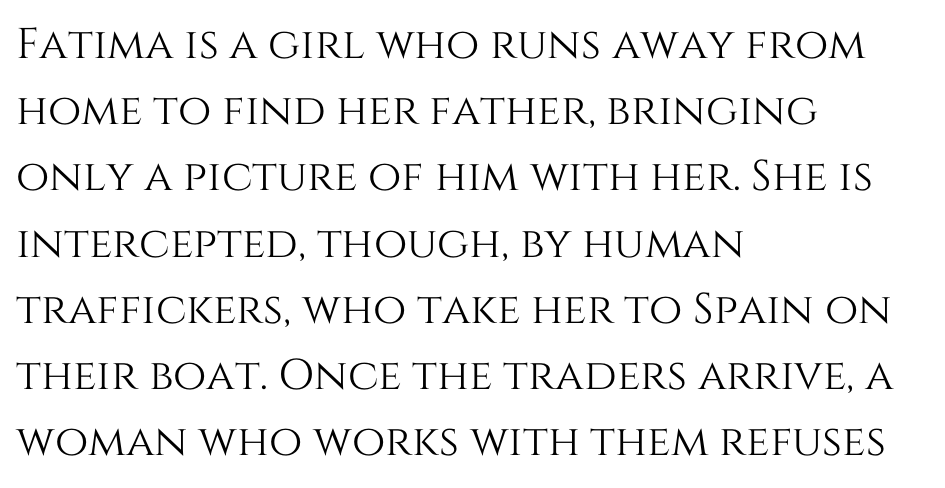
The image shows 43 px text type, upright; set left-aligned, normal line spacing (1.54x), normal letter spacing, not underlined; medium stroke contrast and a large x-height.
